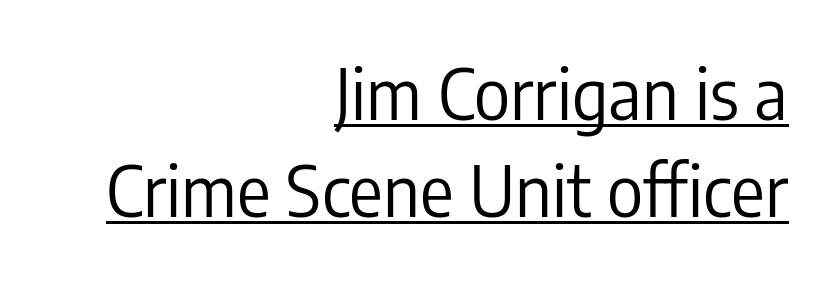
{"serif": "no", "italic": "no", "bold": "no", "weight": "regular", "width": "condensed", "stroke_contrast": "low", "x_height": "medium", "monospaced": "no", "underline": "yes", "align": "right", "line_spacing": "normal", "line_spacing_ratio": 1.39, "letter_spacing": "normal", "letter_spacing_em": 0.0, "glyph_px": 70}
